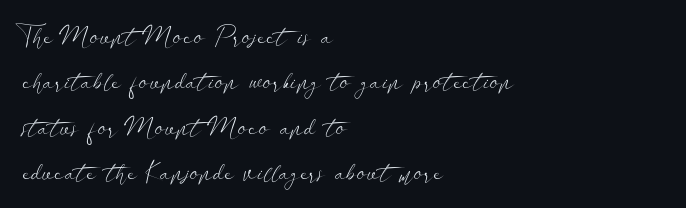
Rule under the text: the space is simply empty. Spacing between characters is what you'd get straight out of the box. The ragged edge is on the right, which tells us the setting is flush left. These glyphs show unthickened strokes, regular width or finer.
